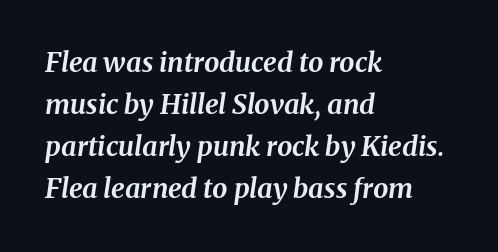
The image shows 27 px bold type, italic (leaning right); set left-aligned, normal line spacing (1.56x), normal letter spacing, not underlined.
